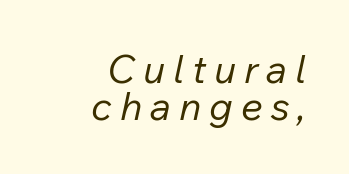
Q: Is the text bold? A: No.
Q: Is the text italic (slanted)? A: Yes, it leans right by about 12 degrees.
Q: Is the text underlined? A: No.
Q: How is the paragraph aligned? A: Right-aligned.
Q: Is the spacing between letters normal or unusually wide? A: Unusually wide.
Q: Is the spacing between lines tight, normal or loose? A: Tight.
Q: Width (condensed, normal, or wide)? A: Normal.
Q: Stroke contrast? A: Low.
Q: x-height? A: Medium.
Q: Monospaced? A: No.
